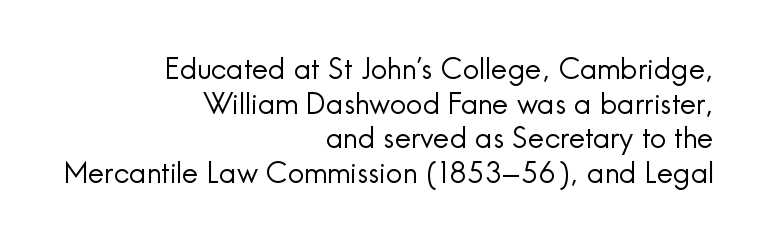
Q: Is the text bold? A: No.
Q: Is the text italic (slanted)? A: No, it is upright.
Q: Is the typeface a serif or a sans-serif typeface? A: Sans-serif.
Q: Is the text underlined? A: No.
Q: How is the paragraph aligned? A: Right-aligned.
Q: Is the spacing between letters normal or unusually wide? A: Normal.
Q: Width (condensed, normal, or wide)? A: Normal.
Q: x-height? A: Small.
Q: Monospaced? A: No.
